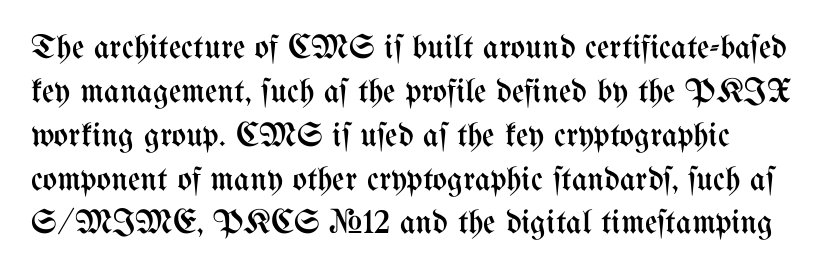
Successive baselines arrive at the customary interval. Quick note: underline off. Each letter keeps its own natural width here, so spacing adapts to shape. This is roman type, the default non-slanted kind.
